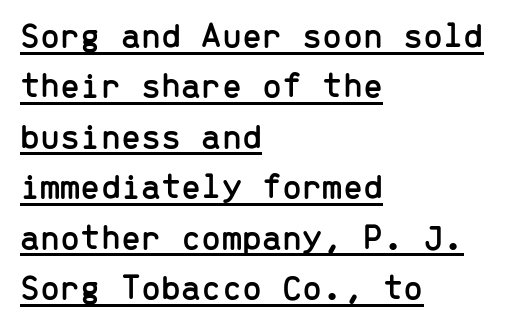
The lines sit at an ordinary, default distance from one another. The lettering stays uniformly vertical, giving the passage a roman look. Think of a typewriter: that constant character pitch is what you see here. A typographer would call this underscored text. The font family rendered here belongs to the sans-serif group.
